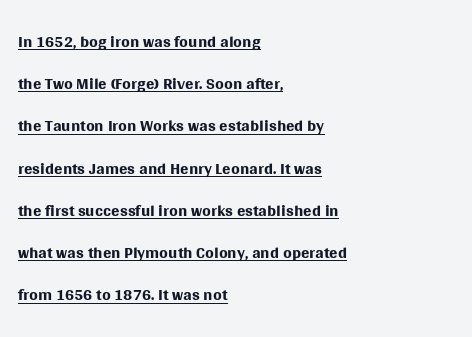
A typesetter would mark this as roman, not italic. You could call the tracking neutral — neither tight nor loose. Underlining? Definitely there. The font sits on the lighter half of the weight spectrum, regular included.
